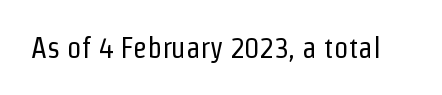
{"serif": "no", "italic": "no", "bold": "no", "weight": "regular", "width": "condensed", "stroke_contrast": "low", "x_height": "medium", "monospaced": "no", "underline": "no", "letter_spacing": "normal", "letter_spacing_em": 0.0, "glyph_px": 29}
